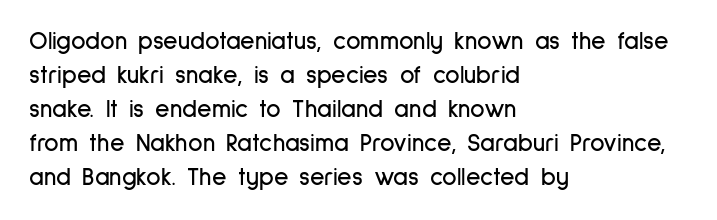
{"italic": "no", "underline": "no", "align": "left", "line_spacing": "normal", "line_spacing_ratio": 1.36, "letter_spacing": "normal", "letter_spacing_em": 0.0, "glyph_px": 25}
